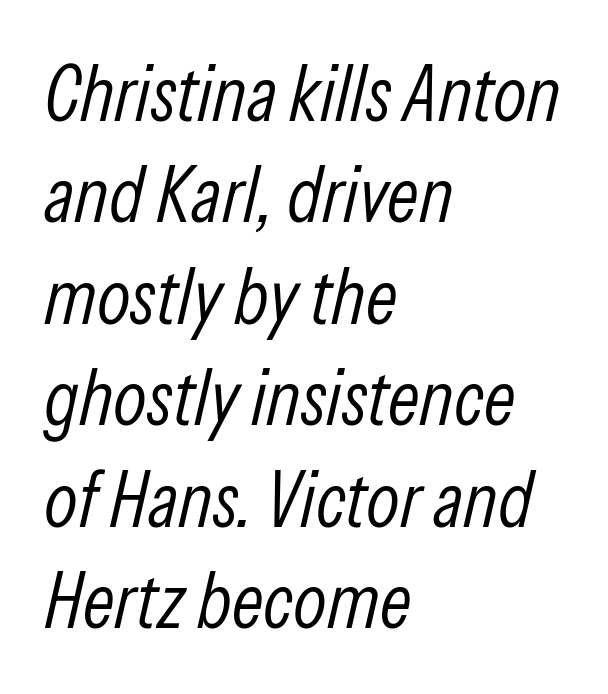
The image shows 78 px light, condensed type, italic (leaning right); set left-aligned, normal line spacing (1.3x), normal letter spacing, not underlined; low stroke contrast and a medium x-height.
